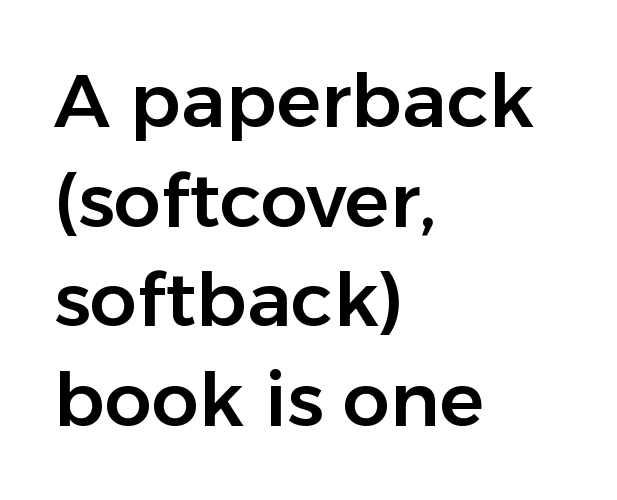
Q: Is the text italic (slanted)? A: No, it is upright.
Q: Is the typeface a serif or a sans-serif typeface? A: Sans-serif.
Q: Is the text underlined? A: No.
Q: How is the paragraph aligned? A: Left-aligned.
Q: Is the spacing between letters normal or unusually wide? A: Normal.
Q: Is the spacing between lines tight, normal or loose? A: Normal.
Q: Width (condensed, normal, or wide)? A: Normal.
Q: Stroke contrast? A: Low.
Q: x-height? A: Medium.
Q: Monospaced? A: No.
